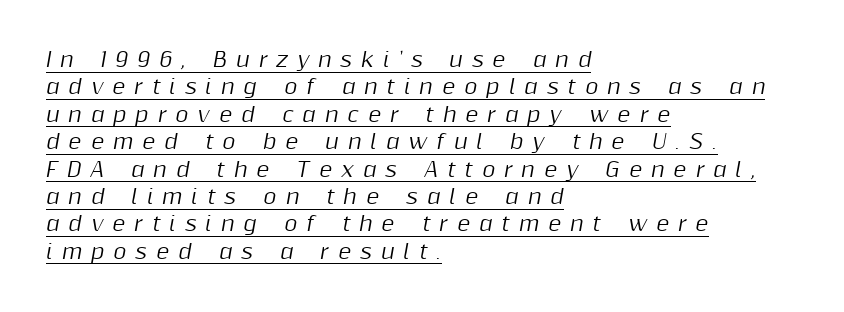
Q: Is the text italic (slanted)? A: Yes, it leans right by about 10 degrees.
Q: Is the text underlined? A: Yes.
Q: How is the paragraph aligned? A: Left-aligned.
Q: Is the spacing between letters normal or unusually wide? A: Unusually wide.
Q: Is the spacing between lines tight, normal or loose? A: Normal.
